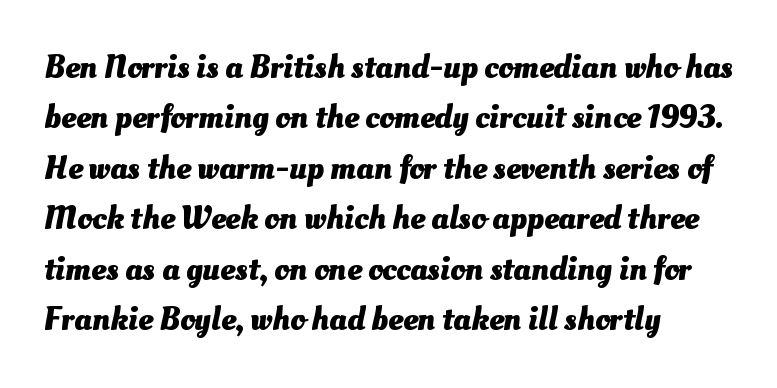
The image shows 33 px heavy type; set left-aligned, normal line spacing (1.53x), normal letter spacing, not underlined; medium stroke contrast and a small x-height.
